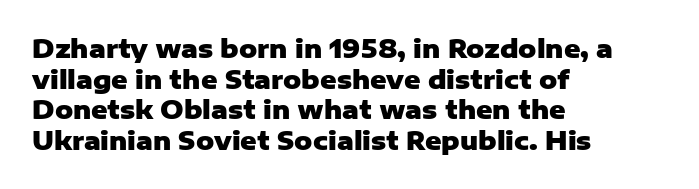
The image shows 25 px bold type, upright; set left-aligned, line spacing 1.23x, normal letter spacing, not underlined.
